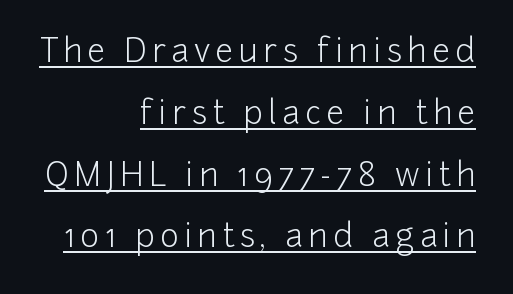
The image shows 32 px light sans-serif type, upright; set right-aligned, loose line spacing (1.93x), underlined; low stroke contrast and a medium x-height.
